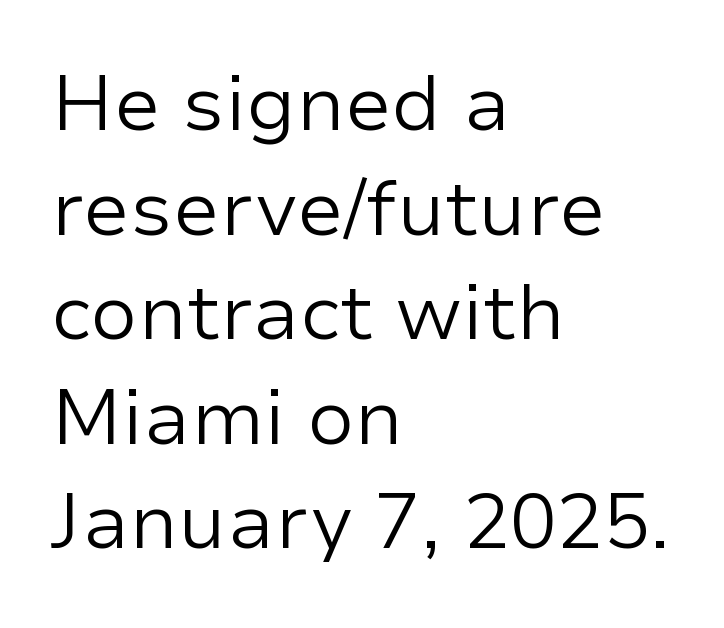
Letters have the restrained weight of plain body copy at most. Regular leading. Each line starts at the same left margin while the right side varies. Varying glyph widths throughout — classic text-font behaviour.
